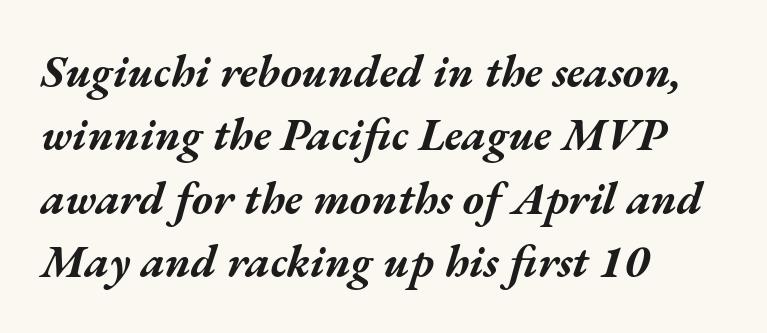
The image shows 45 px bold, wide type, italic (leaning right); set left-aligned, normal line spacing (1.41x), normal letter spacing, not underlined; medium stroke contrast and a medium x-height.
